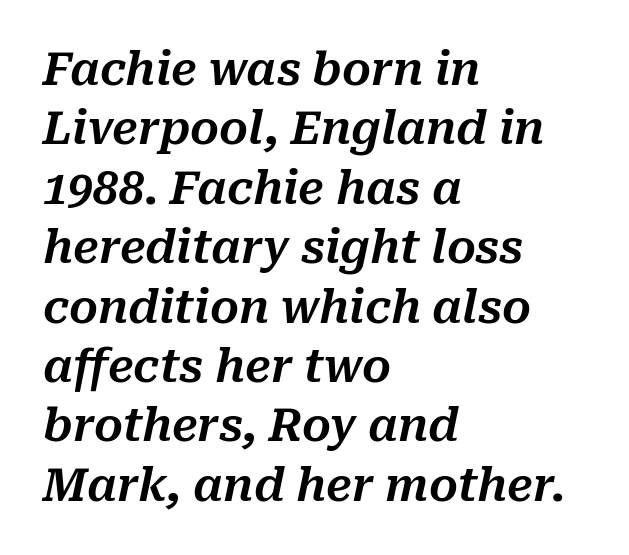
Think of a printed novel: that variable character pitch is what you see here. The foot of each line stays bare and open. Layout note: lines flush left. A typesetter would mark this as italic.
